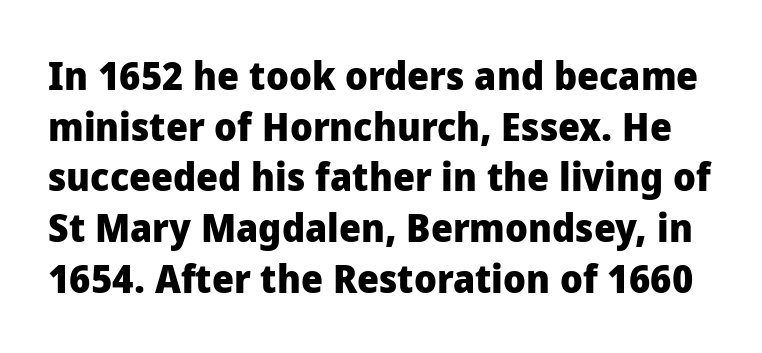
Q: Is the text bold? A: Yes.
Q: Is the text italic (slanted)? A: No, it is upright.
Q: Is the typeface a serif or a sans-serif typeface? A: Sans-serif.
Q: Is the text underlined? A: No.
Q: Is the spacing between letters normal or unusually wide? A: Normal.
Q: Is the spacing between lines tight, normal or loose? A: Normal.
Q: Width (condensed, normal, or wide)? A: Normal.
Q: Stroke contrast? A: Low.
Q: x-height? A: Medium.
Q: Monospaced? A: No.
